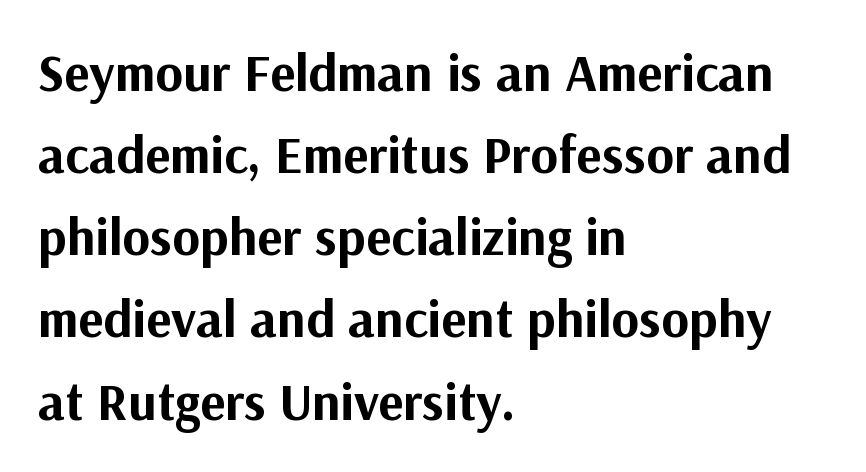
{"serif": "no", "italic": "no", "bold": "yes", "weight": "bold", "width": "normal", "stroke_contrast": "medium", "x_height": "medium", "monospaced": "no", "underline": "no", "align": "left", "line_spacing": "normal", "line_spacing_ratio": 1.55, "letter_spacing": "normal", "letter_spacing_em": 0.0, "glyph_px": 53}
